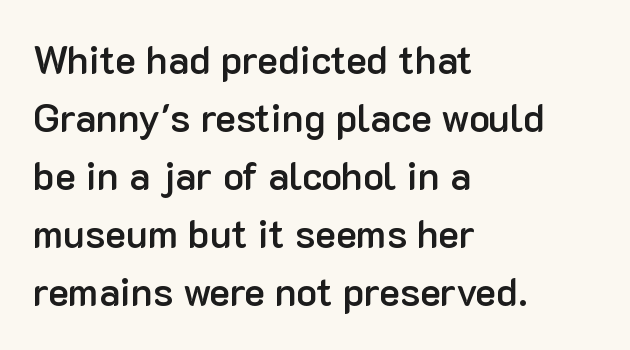
Q: Is the text bold? A: Semi-bold.
Q: Is the text italic (slanted)? A: No, it is upright.
Q: Is the typeface a serif or a sans-serif typeface? A: Sans-serif.
Q: Is the text underlined? A: No.
Q: How is the paragraph aligned? A: Left-aligned.
Q: Is the spacing between letters normal or unusually wide? A: Normal.
Q: Is the spacing between lines tight, normal or loose? A: Normal.
Q: Width (condensed, normal, or wide)? A: Normal.
Q: Stroke contrast? A: Low.
Q: x-height? A: Medium.
Q: Monospaced? A: No.
